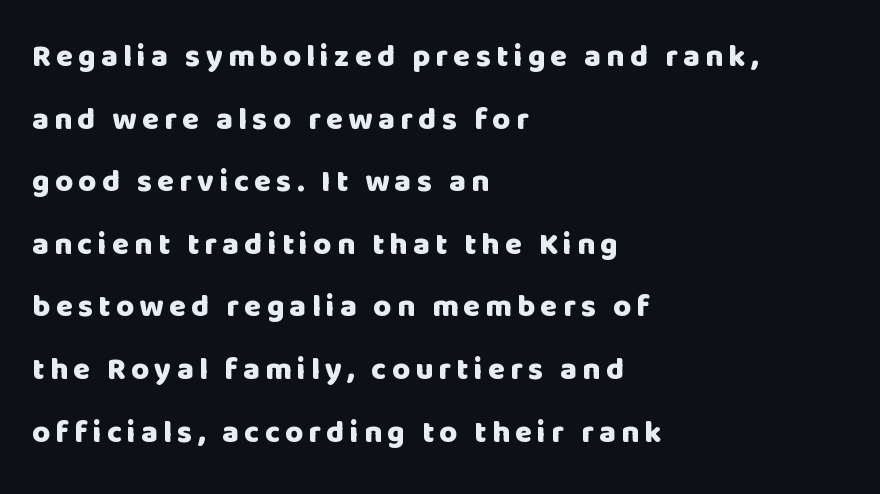
{"serif": "no", "italic": "no", "bold": "yes", "weight": "heavy", "width": "normal", "stroke_contrast": "low", "x_height": "large", "monospaced": "no", "underline": "no", "align": "left", "line_spacing": "loose", "line_spacing_ratio": 2.02, "glyph_px": 31}
